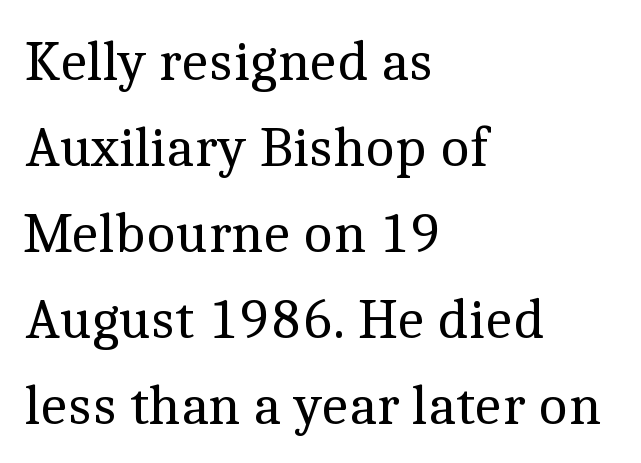
{"serif": "yes", "italic": "no", "bold": "no", "weight": "regular", "width": "normal", "x_height": "medium", "monospaced": "no", "underline": "no", "align": "left", "line_spacing": "normal", "line_spacing_ratio": 1.51, "letter_spacing": "normal", "letter_spacing_em": 0.0, "glyph_px": 57}
